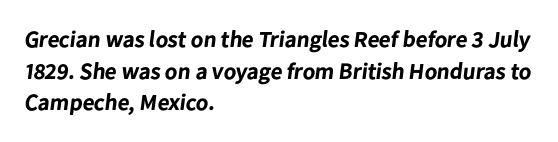
Q: Is the text bold? A: Yes.
Q: Is the text underlined? A: No.
Q: How is the paragraph aligned? A: Left-aligned.
Q: Is the spacing between letters normal or unusually wide? A: Normal.
Q: Is the spacing between lines tight, normal or loose? A: Normal.
